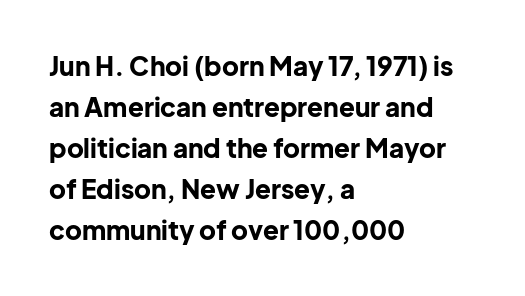
Standard letterfit; no display-style spreading of the glyphs. Compared with typical paragraphs, the rows here are spaced about the same. A bare baseline throughout the passage. Every stem runs plumb, perpendicular to the baseline. The typesetter chose a ragged-right arrangement here. The font is running at its bold setting.
